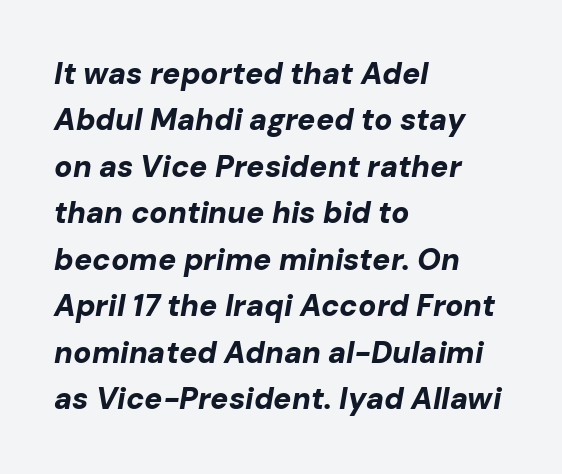
Check under the words: just untouched page. Notice how the stems are inclined rather than vertical — that's the hallmark of italics. Does the copy run flush right? No — it runs flush left. Strong, thick strokes mark this as bold type. A typesetter would call this zero additional tracking. The designer left line spacing at the default.
